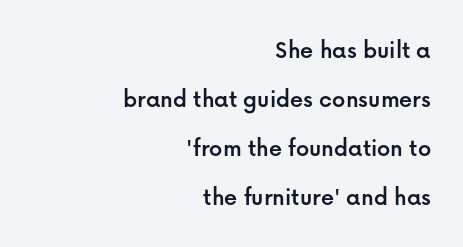
These lines keep a tight, regular rhythm from letter to letter. In terms of posture, this sample is upright. The compositor pushed each line to the right boundary. The area under the type is left untouched.
